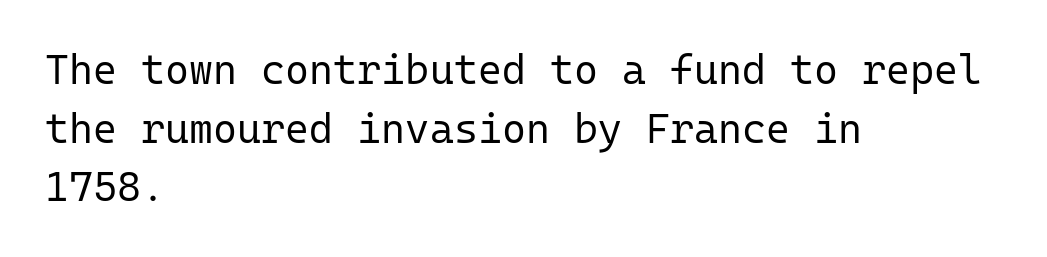
{"serif": "no", "italic": "no", "bold": "no", "weight": "regular", "width": "normal", "stroke_contrast": "low", "x_height": "medium", "monospaced": "yes", "underline": "no", "align": "left", "line_spacing": "normal", "line_spacing_ratio": 1.43, "letter_spacing": "normal", "letter_spacing_em": 0.0, "glyph_px": 41}
